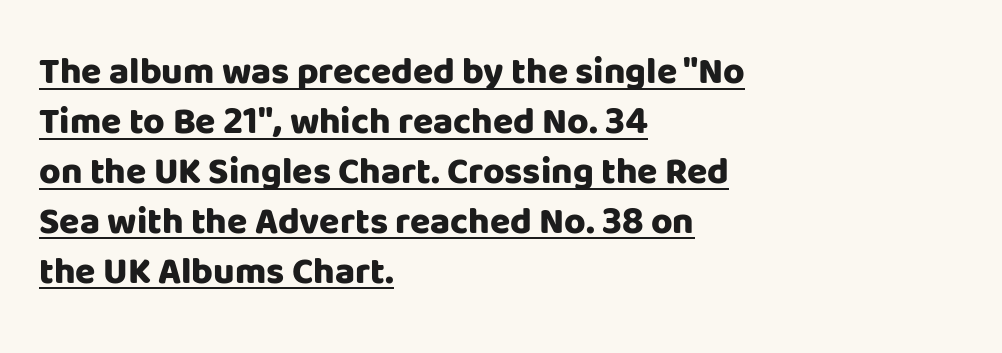
The image shows 37 px heavy sans-serif type, upright; set left-aligned, normal line spacing (1.35x), normal letter spacing, underlined; low stroke contrast and a large x-height.
